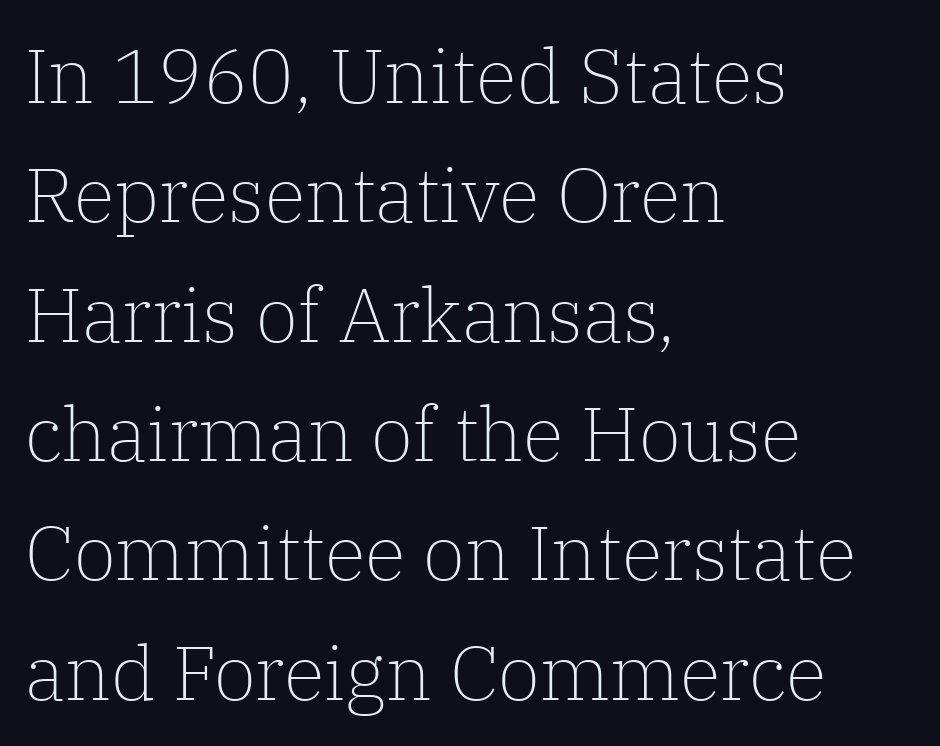
The image shows 76 px light serif type, upright; set left-aligned, normal line spacing (1.57x), normal letter spacing, not underlined; low stroke contrast and a medium x-height.
